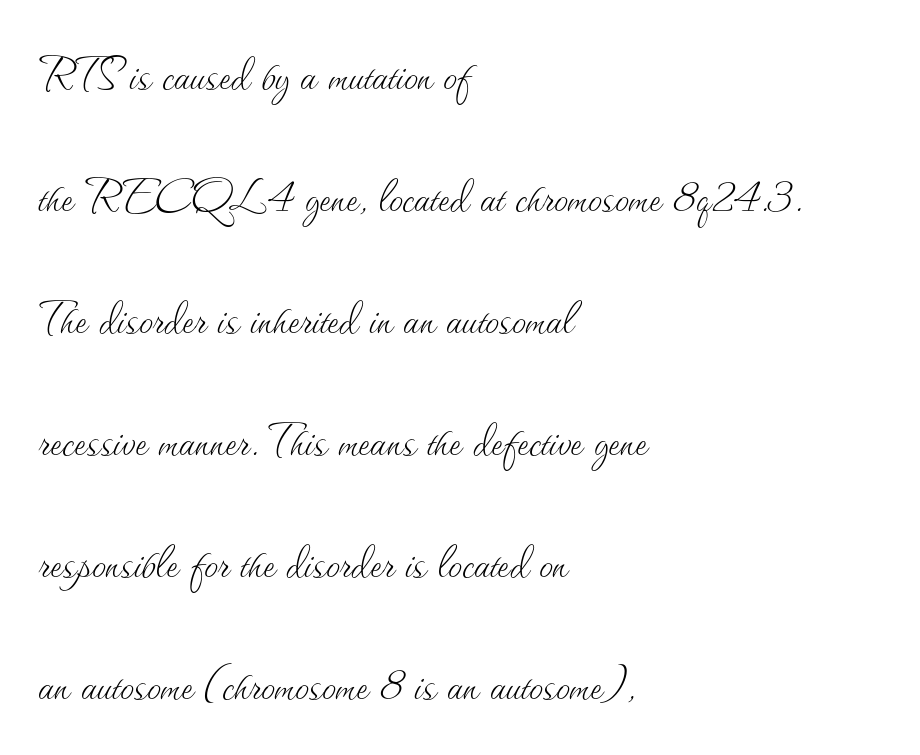
{"bold": "no", "weight": "thin", "width": "normal", "stroke_contrast": "medium", "x_height": "small", "monospaced": "no", "underline": "no", "align": "left", "line_spacing": "loose", "line_spacing_ratio": 2.18, "letter_spacing": "normal", "letter_spacing_em": 0.0, "glyph_px": 56}
